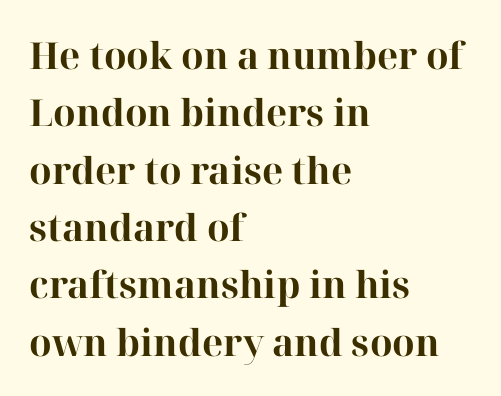
Reading down the block, your eye returns to a fixed left position each line. You could not count columns in this text — the font is proportionally spaced. This rendering features lettering with no underline. Nothing unusual about the tracking: characters are spaced as the font intends. These lines were composed using upright roman letters. Does the type have serifs? Yes, each stem ends in a small foot.
